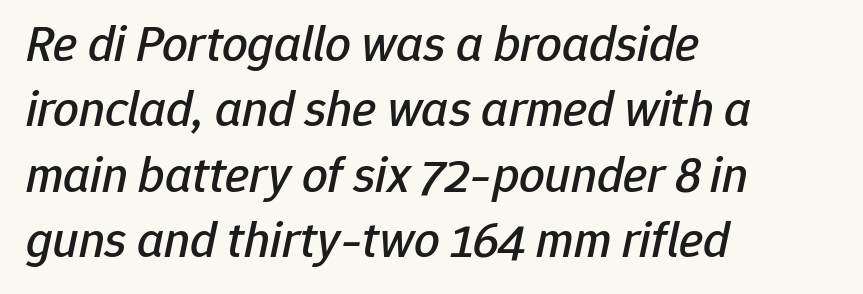
The image shows 51 px text type, italic (leaning right); set left-aligned, normal line spacing (1.28x), normal letter spacing, not underlined; low stroke contrast and a medium x-height.
